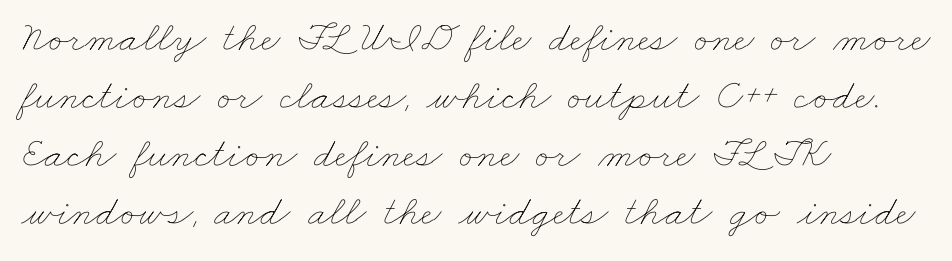
The image shows 43 px thin, wide type; set left-aligned, normal line spacing (1.35x), normal letter spacing, not underlined; low stroke contrast and a small x-height.
